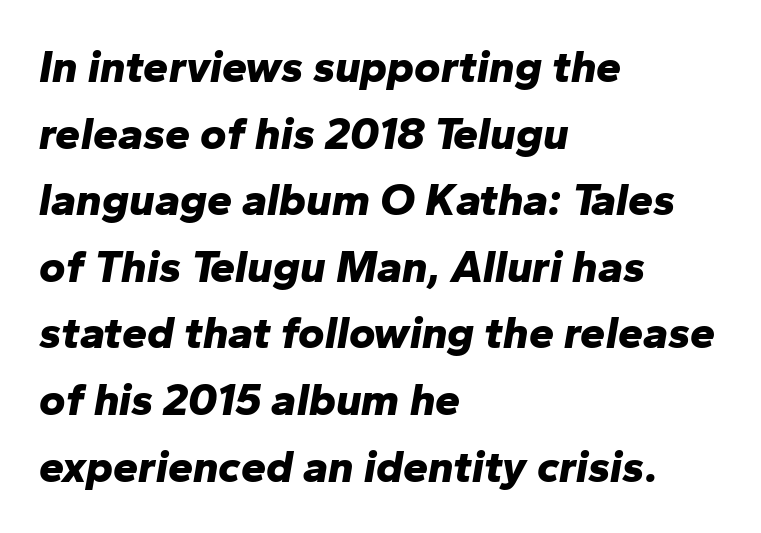
Q: Is the text bold? A: Yes.
Q: Is the text italic (slanted)? A: Yes, it leans right by about 10 degrees.
Q: Is the text underlined? A: No.
Q: How is the paragraph aligned? A: Left-aligned.
Q: Is the spacing between letters normal or unusually wide? A: Normal.
Q: Is the spacing between lines tight, normal or loose? A: Normal.
Q: Width (condensed, normal, or wide)? A: Normal.
Q: Stroke contrast? A: Low.
Q: x-height? A: Medium.
Q: Monospaced? A: No.
